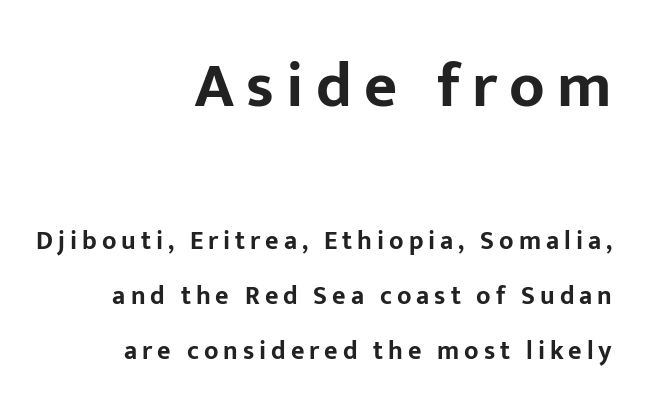
{"serif": "no", "italic": "no", "bold": "yes", "weight": "bold", "width": "normal", "stroke_contrast": "low", "x_height": "medium", "monospaced": "no", "underline": "no", "align": "right", "line_spacing": "loose", "line_spacing_ratio": 2.11, "larger_block": "first", "size_ratio": 2.46, "glyph_px": 64}
